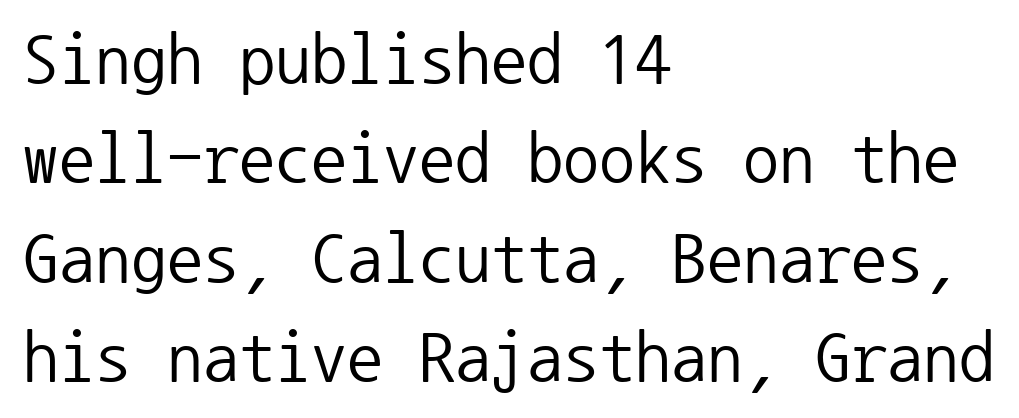
{"serif": "no", "italic": "no", "bold": "no", "weight": "regular", "width": "normal", "stroke_contrast": "low", "x_height": "medium", "monospaced": "yes", "underline": "no", "align": "left", "line_spacing": "normal", "line_spacing_ratio": 1.38, "letter_spacing": "normal", "letter_spacing_em": 0.0, "glyph_px": 72}
